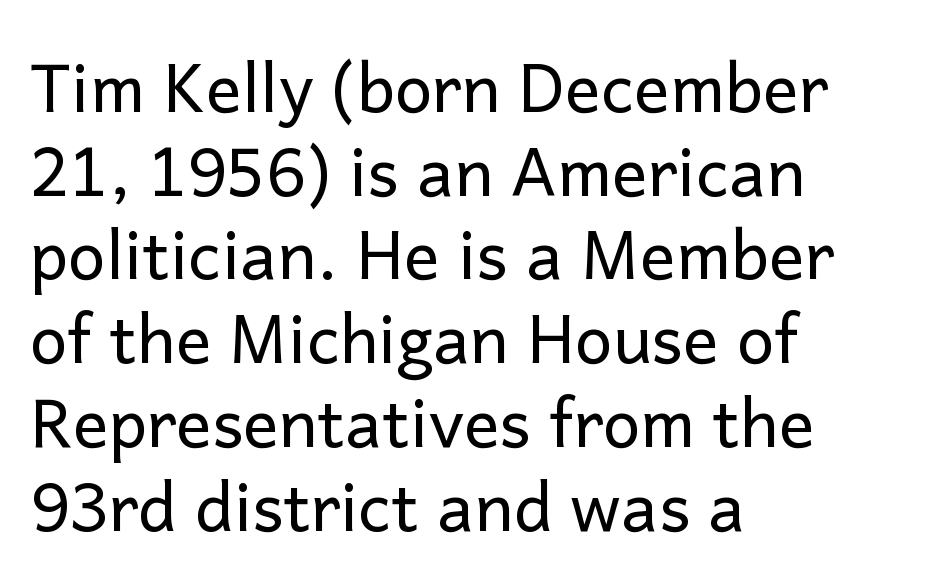
Q: Is the text bold? A: No.
Q: Is the text italic (slanted)? A: No, it is upright.
Q: Is the typeface a serif or a sans-serif typeface? A: Sans-serif.
Q: Is the text underlined? A: No.
Q: How is the paragraph aligned? A: Left-aligned.
Q: Is the spacing between letters normal or unusually wide? A: Normal.
Q: Is the spacing between lines tight, normal or loose? A: Normal.
Q: Width (condensed, normal, or wide)? A: Normal.
Q: Stroke contrast? A: Low.
Q: x-height? A: Medium.
Q: Monospaced? A: No.
